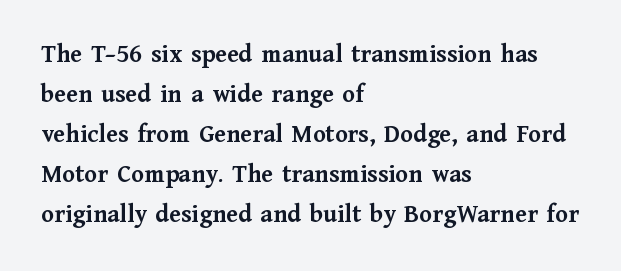
{"italic": "no", "bold": "yes", "underline": "no", "align": "left", "line_spacing": "normal", "line_spacing_ratio": 1.54, "letter_spacing": "normal", "letter_spacing_em": 0.0, "glyph_px": 26}
